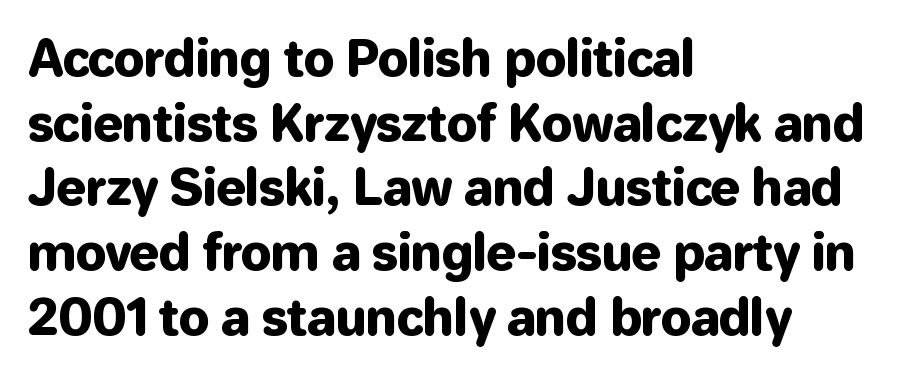
Q: Is the text italic (slanted)? A: No, it is upright.
Q: Is the typeface a serif or a sans-serif typeface? A: Sans-serif.
Q: Is the text underlined? A: No.
Q: How is the paragraph aligned? A: Left-aligned.
Q: Is the spacing between letters normal or unusually wide? A: Normal.
Q: Is the spacing between lines tight, normal or loose? A: Normal.
Q: Width (condensed, normal, or wide)? A: Normal.
Q: Stroke contrast? A: Low.
Q: x-height? A: Medium.
Q: Monospaced? A: No.
